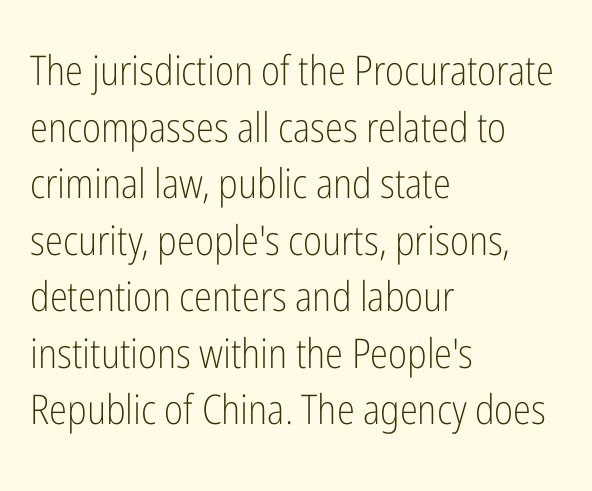
Q: Is the text bold? A: No.
Q: Is the text italic (slanted)? A: No, it is upright.
Q: Is the typeface a serif or a sans-serif typeface? A: Sans-serif.
Q: Is the text underlined? A: No.
Q: How is the paragraph aligned? A: Left-aligned.
Q: Is the spacing between letters normal or unusually wide? A: Normal.
Q: Is the spacing between lines tight, normal or loose? A: Normal.
Q: Width (condensed, normal, or wide)? A: Condensed.
Q: Stroke contrast? A: Low.
Q: x-height? A: Medium.
Q: Monospaced? A: No.
